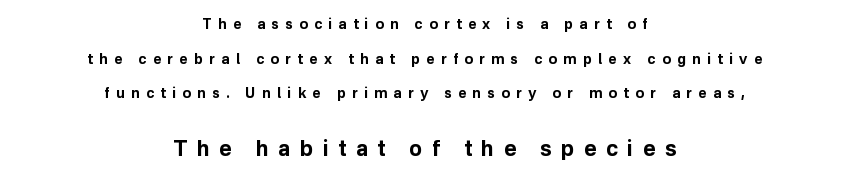
The image shows 21 px bold type, upright; set centered, loose line spacing (2.47x), unusually wide letter spacing (+0.46 em), not underlined; the second (bottom) block is 1.5x larger.
